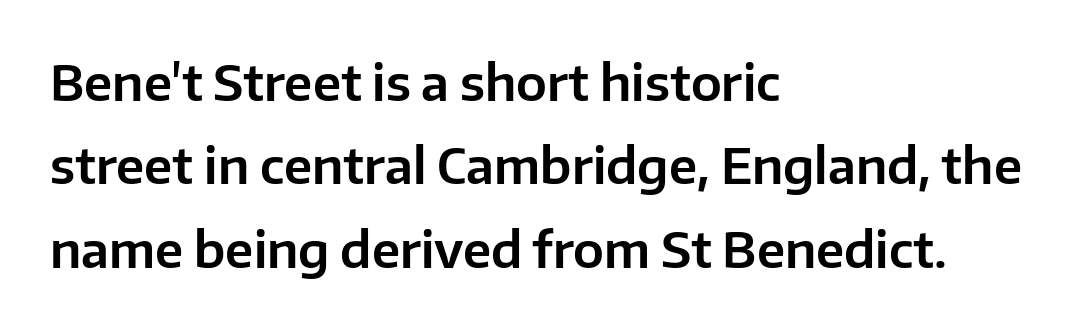
Q: Is the text italic (slanted)? A: No, it is upright.
Q: Is the typeface a serif or a sans-serif typeface? A: Sans-serif.
Q: Is the text underlined? A: No.
Q: How is the paragraph aligned? A: Left-aligned.
Q: Is the spacing between letters normal or unusually wide? A: Normal.
Q: Is the spacing between lines tight, normal or loose? A: Normal.
Q: Width (condensed, normal, or wide)? A: Normal.
Q: Stroke contrast? A: Low.
Q: x-height? A: Medium.
Q: Monospaced? A: No.
